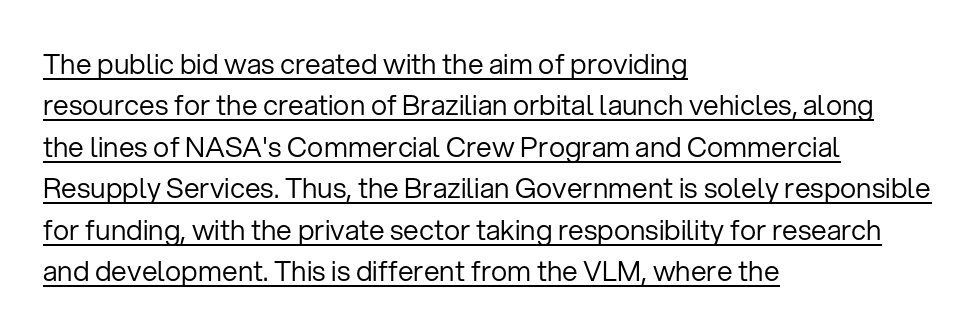
Q: Is the text bold? A: No.
Q: Is the text italic (slanted)? A: No, it is upright.
Q: Is the typeface a serif or a sans-serif typeface? A: Sans-serif.
Q: Is the text underlined? A: Yes.
Q: How is the paragraph aligned? A: Left-aligned.
Q: Is the spacing between letters normal or unusually wide? A: Normal.
Q: Is the spacing between lines tight, normal or loose? A: Normal.
Q: Width (condensed, normal, or wide)? A: Normal.
Q: Stroke contrast? A: Low.
Q: x-height? A: Medium.
Q: Monospaced? A: No.
